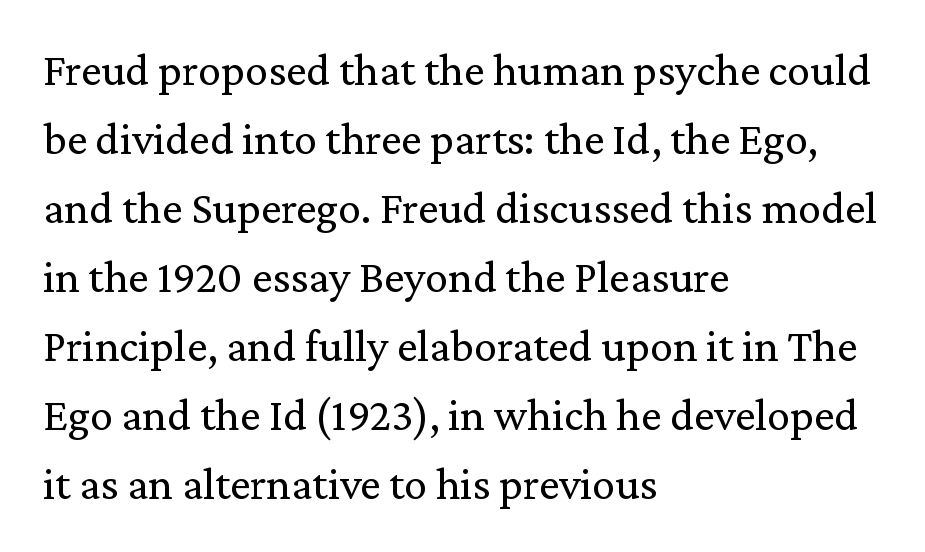
Q: Is the text bold? A: No.
Q: Is the text italic (slanted)? A: No, it is upright.
Q: Is the typeface a serif or a sans-serif typeface? A: Serif.
Q: Is the text underlined? A: No.
Q: How is the paragraph aligned? A: Left-aligned.
Q: Is the spacing between letters normal or unusually wide? A: Normal.
Q: Is the spacing between lines tight, normal or loose? A: Normal.
Q: Width (condensed, normal, or wide)? A: Normal.
Q: Stroke contrast? A: Medium.
Q: x-height? A: Medium.
Q: Monospaced? A: No.
